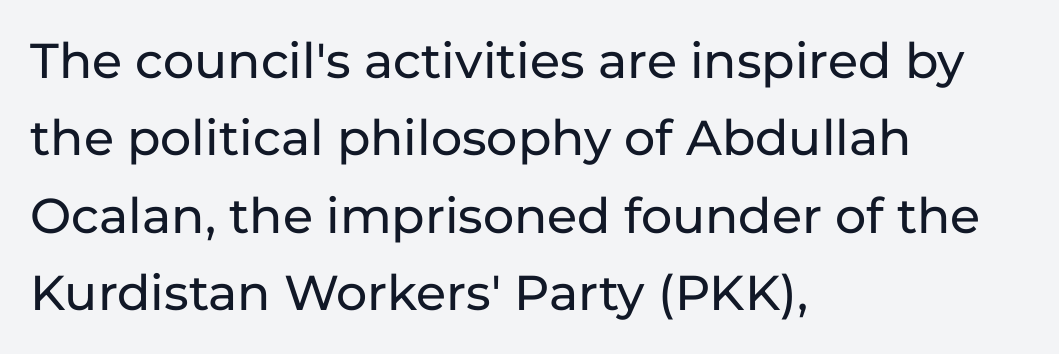
Q: Is the text italic (slanted)? A: No, it is upright.
Q: Is the typeface a serif or a sans-serif typeface? A: Sans-serif.
Q: Is the text underlined? A: No.
Q: How is the paragraph aligned? A: Left-aligned.
Q: Is the spacing between letters normal or unusually wide? A: Normal.
Q: Is the spacing between lines tight, normal or loose? A: Normal.
Q: Width (condensed, normal, or wide)? A: Normal.
Q: Stroke contrast? A: Low.
Q: x-height? A: Medium.
Q: Monospaced? A: No.
